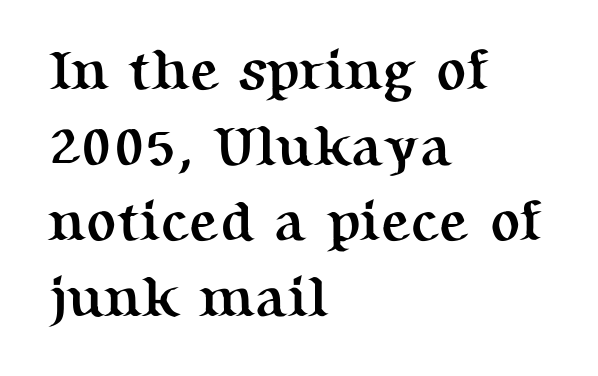
Students, observe: this is what conventionally led text looks like. Letter spacing: default. This is the regular roman posture of the typeface. Is this a fixed-width face? No — the glyphs have proportional, varying widths. Line starts are locked; line ends wander. Strong, thick strokes mark this as bold type.
